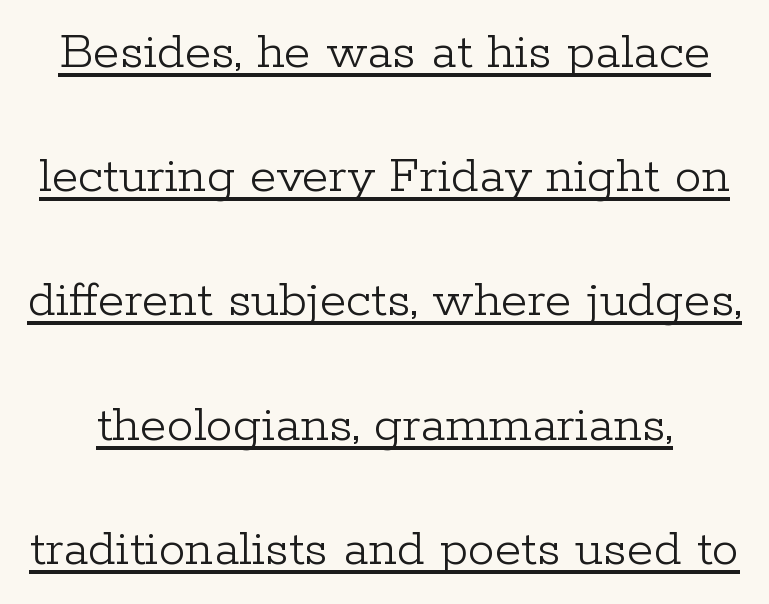
The glyphs are accompanied by a horizontal stroke just below them. Varying glyph widths throughout — classic text-font behaviour. The strokes are not fattened; the text isn't bold. How would I describe the line gaps? Wide and relaxed. Classification — serif. This sample uses plain, unmodified letter spacing.
